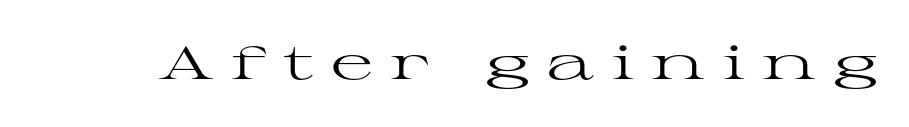
The type is letterspaced generously, with wide tracking. The text was rendered using a seriffed face with decorative stroke endings. The string is rendered with underlining switched off. Every stem runs plumb, perpendicular to the baseline. Is this a heavy cut? Hardly; it is regular or lighter.
